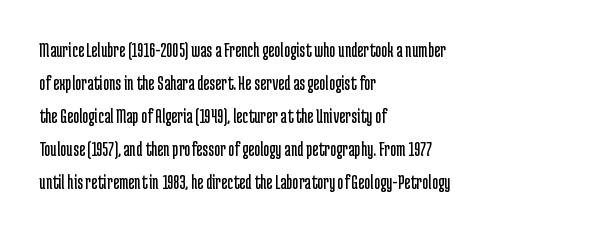
The image shows 21 px text type, upright; set left-aligned, normal line spacing (1.57x), normal letter spacing, not underlined.
